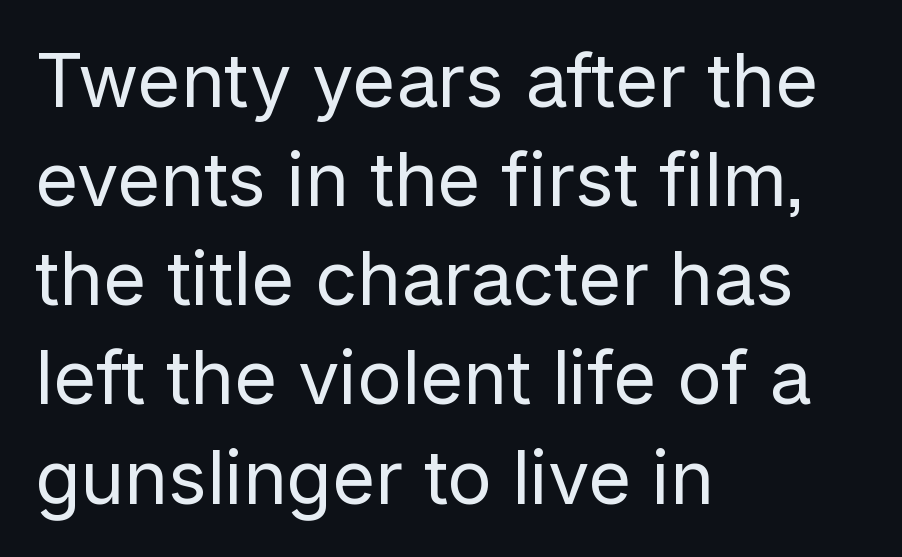
{"serif": "no", "italic": "no", "bold": "no", "weight": "regular", "width": "normal", "stroke_contrast": "low", "x_height": "medium", "monospaced": "no", "underline": "no", "align": "left", "line_spacing": "normal", "line_spacing_ratio": 1.34, "letter_spacing": "normal", "letter_spacing_em": 0.0, "glyph_px": 74}
